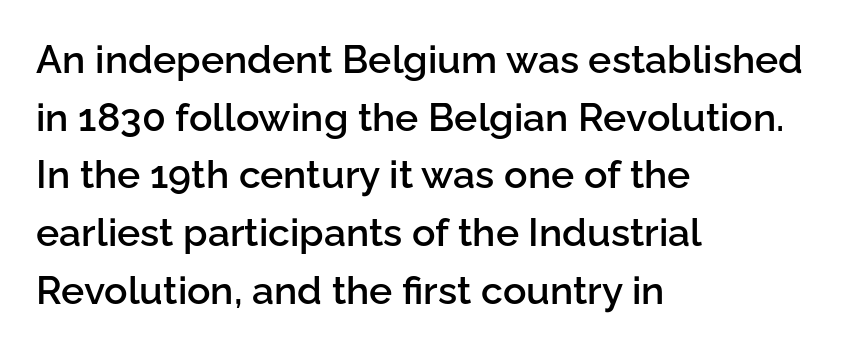
Q: Is the text bold? A: Semi-bold.
Q: Is the text italic (slanted)? A: No, it is upright.
Q: Is the typeface a serif or a sans-serif typeface? A: Sans-serif.
Q: Is the text underlined? A: No.
Q: How is the paragraph aligned? A: Left-aligned.
Q: Is the spacing between letters normal or unusually wide? A: Normal.
Q: Is the spacing between lines tight, normal or loose? A: Normal.
Q: Width (condensed, normal, or wide)? A: Normal.
Q: Stroke contrast? A: Low.
Q: x-height? A: Medium.
Q: Monospaced? A: No.
